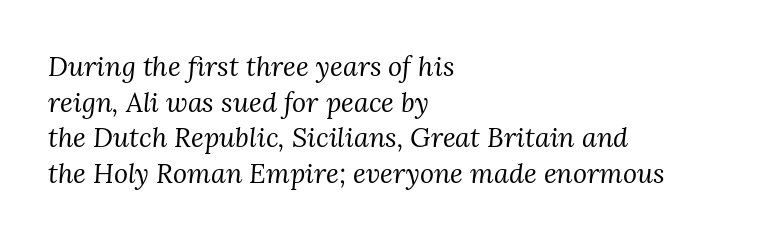
Q: Is the text bold? A: No.
Q: Is the text italic (slanted)? A: Yes, it leans right by about 3 degrees.
Q: Is the text underlined? A: No.
Q: How is the paragraph aligned? A: Left-aligned.
Q: Is the spacing between letters normal or unusually wide? A: Normal.
Q: Is the spacing between lines tight, normal or loose? A: Normal.
